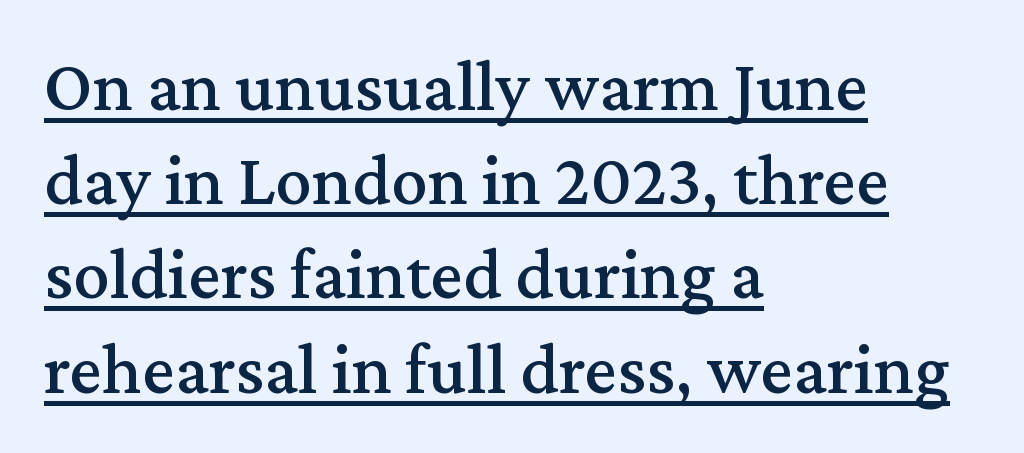
Examine the stroke ends and you'll spot serifs. Varying glyph widths throughout — classic text-font behaviour. Every character sits straight up, as roman type does. The ragged edge is on the right, which tells us the setting is flush left. Check the space under the baseline: a stroke is drawn there. Words appear dense and cohesive because spacing is normal.
